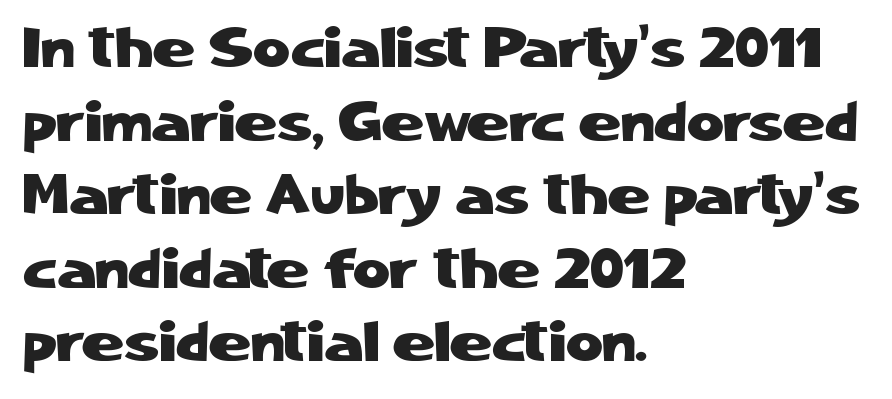
Words float on clear page, feet unadorned. The letters advance in unequal steps, a hallmark of proportional type. I'd call this a sans setting — the letters go barefoot. How would I describe the line gaps? Plain and ordinary.
